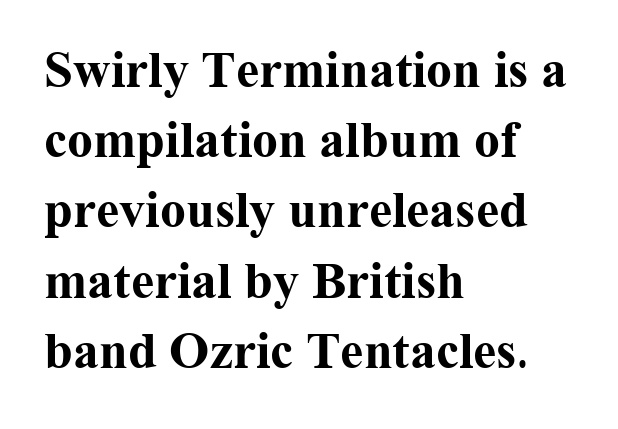
{"serif": "yes", "italic": "no", "bold": "yes", "weight": "bold", "width": "normal", "stroke_contrast": "medium", "x_height": "medium", "monospaced": "no", "underline": "no", "align": "left", "line_spacing": "normal", "line_spacing_ratio": 1.35, "letter_spacing": "normal", "letter_spacing_em": 0.0, "glyph_px": 52}
